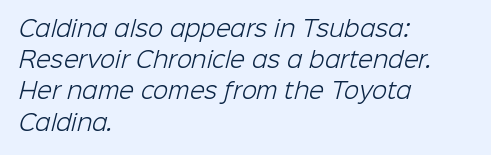
Q: Is the text bold? A: No.
Q: Is the text underlined? A: No.
Q: How is the paragraph aligned? A: Left-aligned.
Q: Is the spacing between letters normal or unusually wide? A: Normal.
Q: Is the spacing between lines tight, normal or loose? A: Normal.
